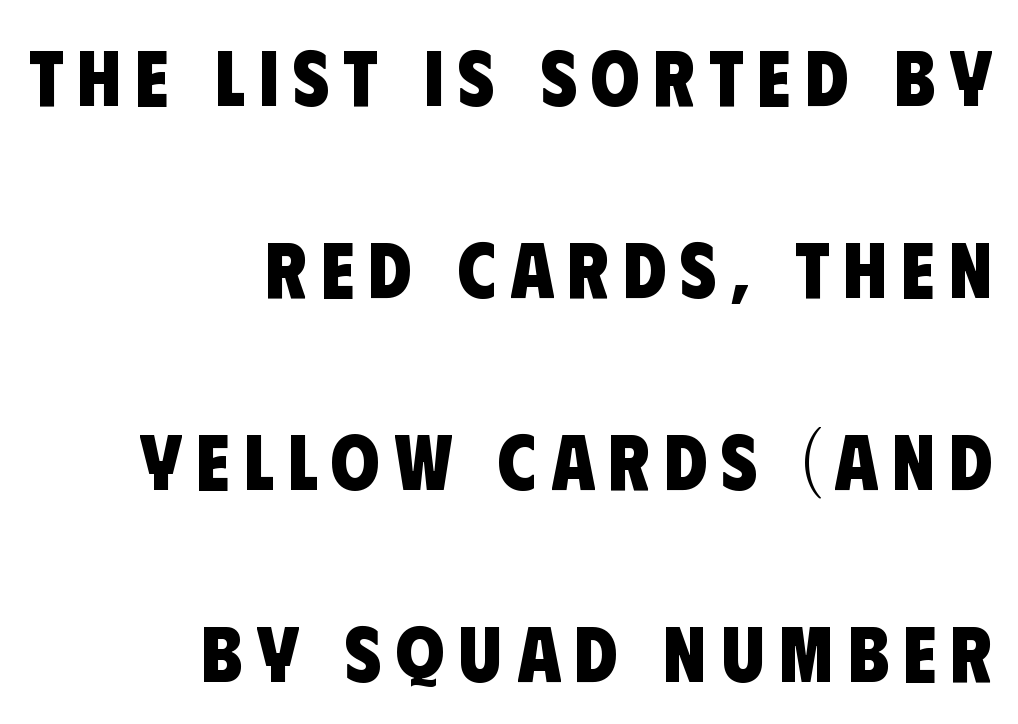
The image shows 78 px heavy, condensed sans-serif type; set right-aligned, loose line spacing (2.46x), not underlined; low stroke contrast and a large x-height.
